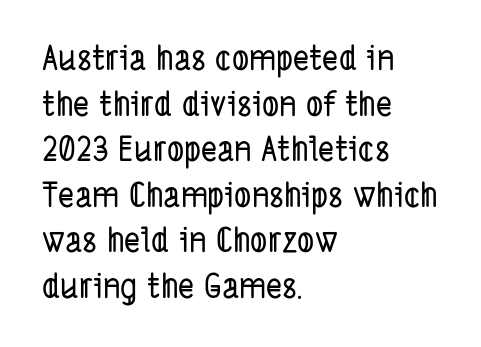
Each letter keeps its own natural width here, so spacing adapts to shape. Honestly, the row spacing looks completely unremarkable. Line beginnings align vertically; line endings do not. There is no visible air inserted between adjacent glyphs. Note: no serifs on the glyphs.
